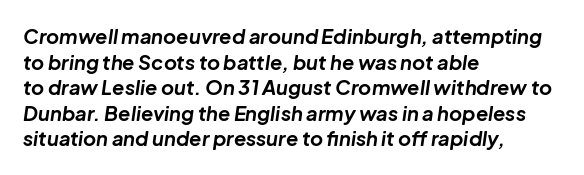
Slanted lettering throughout. Alignment: flush left. The rendering keeps characters at their native spacing. Emphasis by weight is at full strength: bold. Regarding leading, the lines here are spaced in the standard way.
